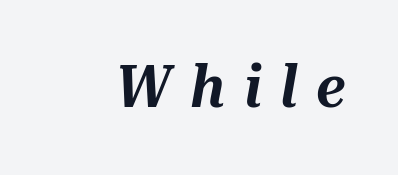
The image shows 58 px text type, italic (leaning right); set unusually wide letter spacing (+0.32 em), not underlined; medium stroke contrast and a medium x-height.
